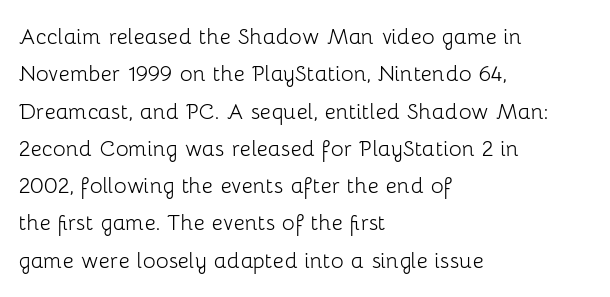
Interline gaps are of average width in this sample. Inter-character spacing is left at the font's built-in metrics. If you drew a line through each stem, it would be perfectly vertical. Words float on clear page, feet unadorned. Each line starts at the same left margin while the right side varies.
